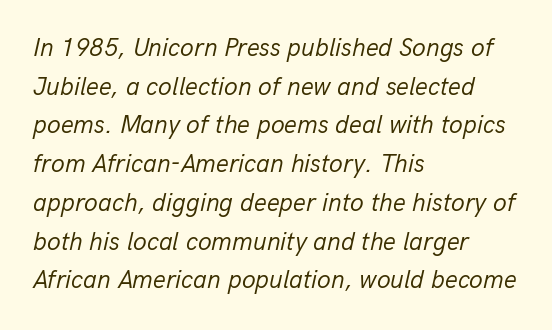
This sample keeps an unexceptional amount of space between lines. These lines keep a tight, regular rhythm from letter to letter. Quick note: underline off. A light-to-regular cut is what we see here. The face used here has a pronounced slope to its letters.
